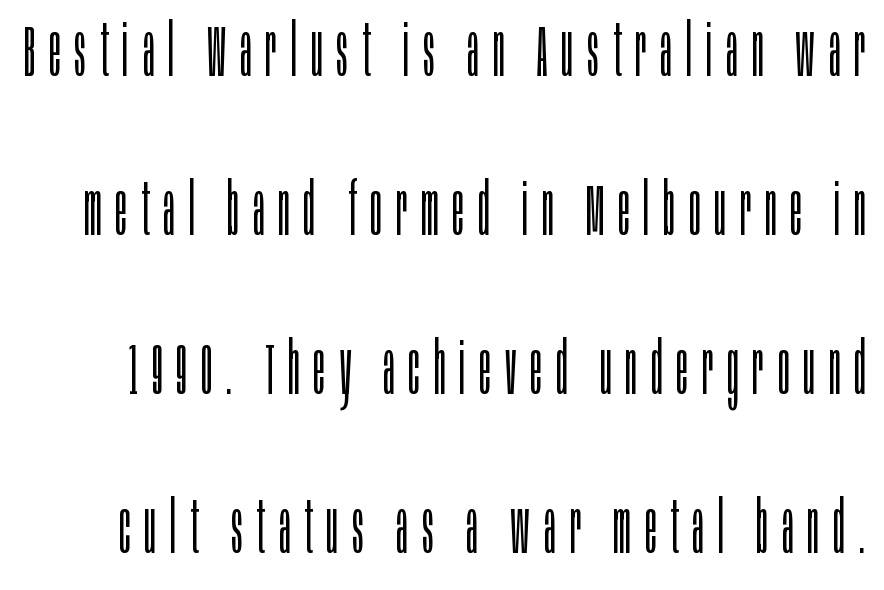
This is sans-serif lettering, the kind often seen on screens and signage. Does the lettering tilt? It doesn't — this is upright. Counters stay open thanks to moderate or lighter strokes. Lines of text with bare space underneath.
